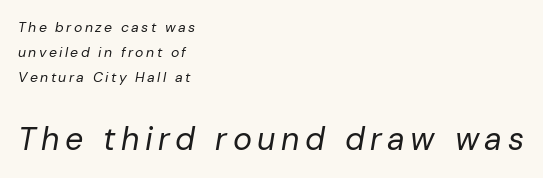
A clean baseline with only descenders dipping below it. Each letter keeps its own natural width here, so spacing adapts to shape. A typesetter would mark this as italic. These lines stack with their left ends in a neat column. The later block is typeset at a bigger size than the earlier block.
